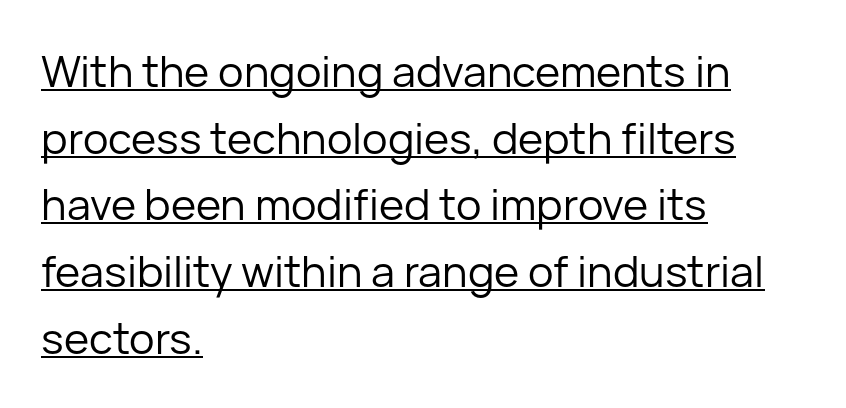
The image shows 43 px regular-weight sans-serif type, upright; set left-aligned, normal line spacing (1.55x), normal letter spacing, underlined; low stroke contrast and a medium x-height.
